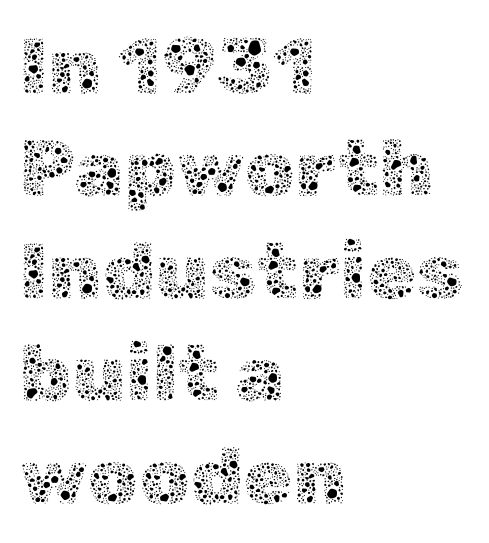
Q: Is the text bold? A: No.
Q: Is the text italic (slanted)? A: No, it is upright.
Q: Is the text underlined? A: No.
Q: How is the paragraph aligned? A: Left-aligned.
Q: Is the spacing between letters normal or unusually wide? A: Normal.
Q: Is the spacing between lines tight, normal or loose? A: Normal.
Q: Width (condensed, normal, or wide)? A: Normal.
Q: x-height? A: Medium.
Q: Monospaced? A: No.
